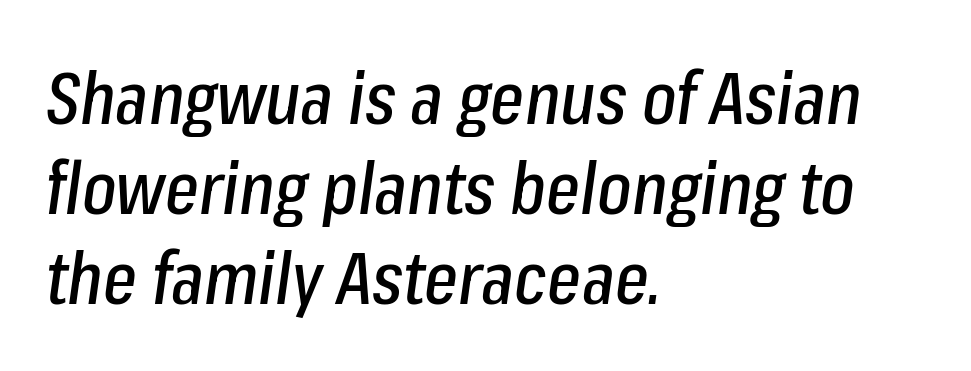
The passage shown leans; its letterforms are oblique. Students, observe: this is what conventionally led text looks like. The letters advance in unequal steps, a hallmark of proportional type. Check the space under the baseline: it is left empty. Left-aligned paragraph, ragged on the right.
